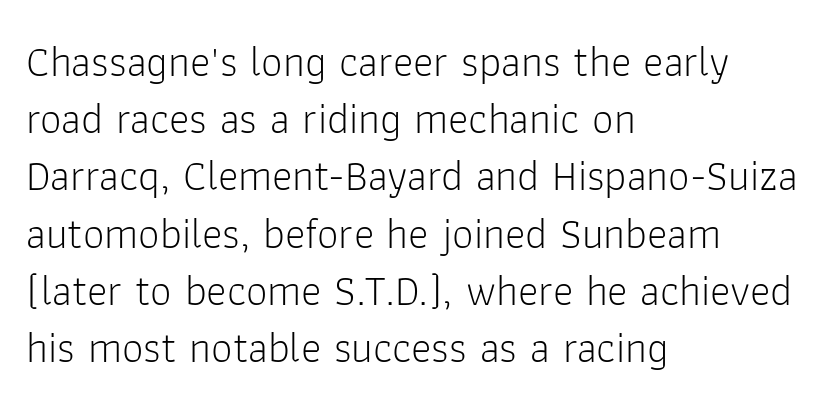
The image shows 43 px light sans-serif type, upright; set left-aligned, normal line spacing (1.33x), normal letter spacing, not underlined; low stroke contrast and a medium x-height.
